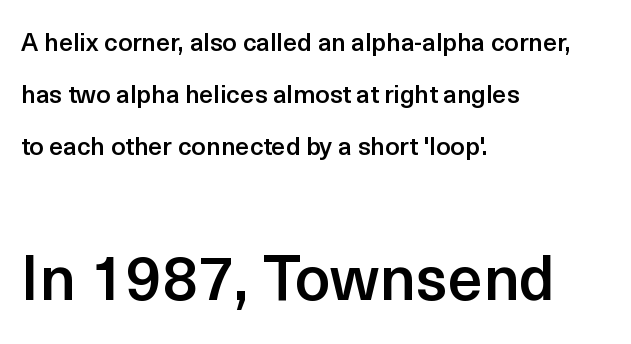
Look at the tracking — it's just the regular setting, nothing added. Posture: straight, roman, zero tilt. Teacher's note: observe the even left margin — that is flush-left alignment. Is this a fixed-width face? No — the glyphs have proportional, varying widths. Weight check: semibold — heavier than regular, not quite bold.
